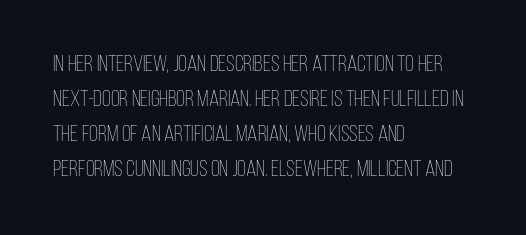
Weight: not bold — regular or lighter. The typesetter chose a ragged-right arrangement here. Each new line begins a customary step beneath the previous one. You could call the tracking neutral — neither tight nor loose. Only glyphs here, with clear space below each row. You can tell it's not italic because the verticals are truly vertical.
